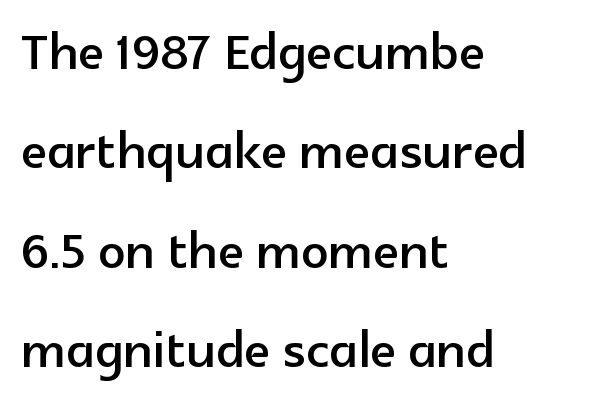
{"serif": "no", "italic": "no", "width": "normal", "x_height": "medium", "monospaced": "no", "underline": "no", "align": "left", "line_spacing": "normal", "line_spacing_ratio": 1.46, "letter_spacing": "normal", "letter_spacing_em": 0.0, "glyph_px": 68}
